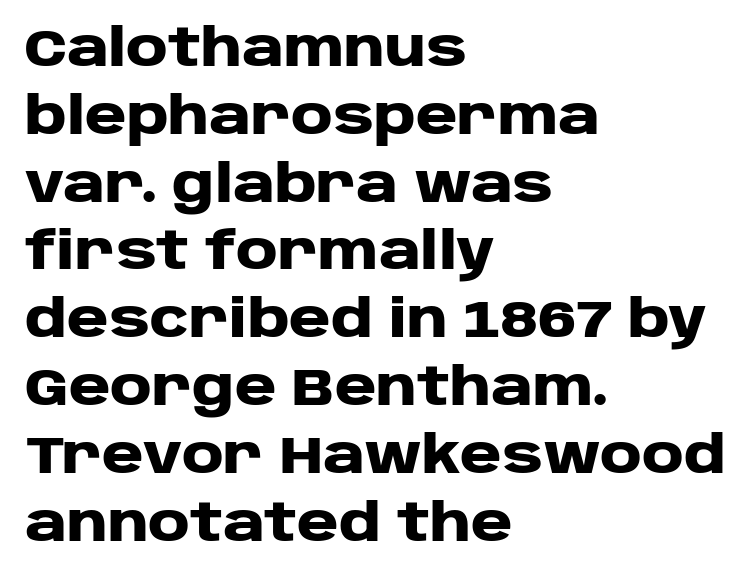
The image shows 51 px heavy, wide sans-serif type, upright; set left-aligned, normal line spacing (1.33x), normal letter spacing, not underlined; low stroke contrast and a large x-height.
